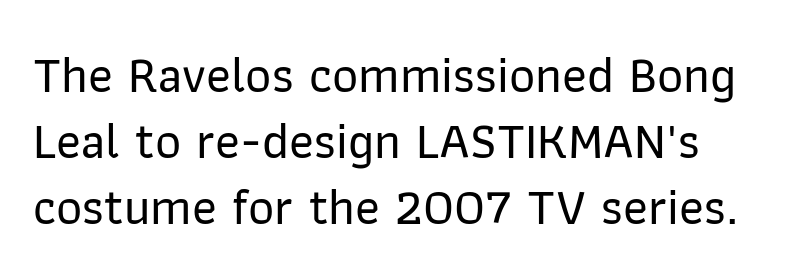
Q: Is the text italic (slanted)? A: No, it is upright.
Q: Is the typeface a serif or a sans-serif typeface? A: Sans-serif.
Q: Is the text underlined? A: No.
Q: Is the spacing between letters normal or unusually wide? A: Normal.
Q: Is the spacing between lines tight, normal or loose? A: Normal.
Q: Width (condensed, normal, or wide)? A: Normal.
Q: Stroke contrast? A: Low.
Q: x-height? A: Medium.
Q: Monospaced? A: No.
